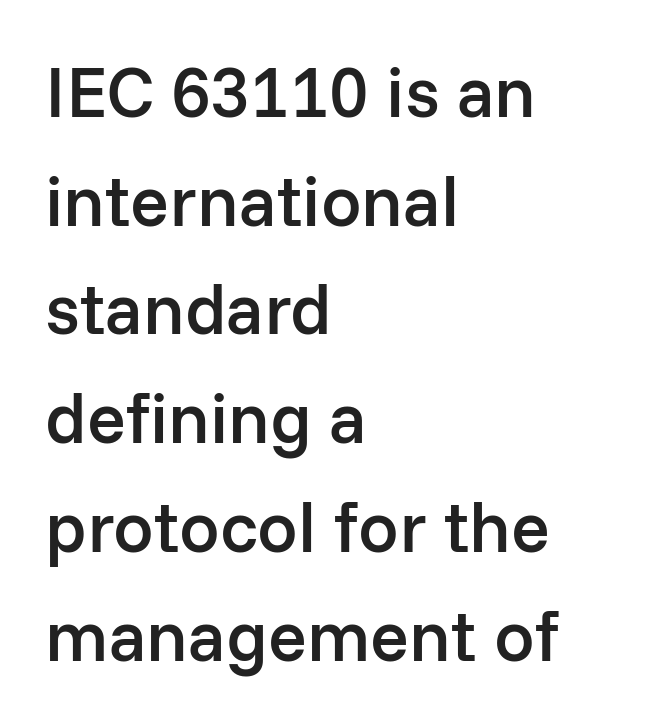
Letters rest on an invisible, unmarked baseline. This sample uses plain, unmodified letter spacing. Is this a sans? Yes — the strokes have no serifs. Teacher's note: observe the even left margin — that is flush-left alignment.
